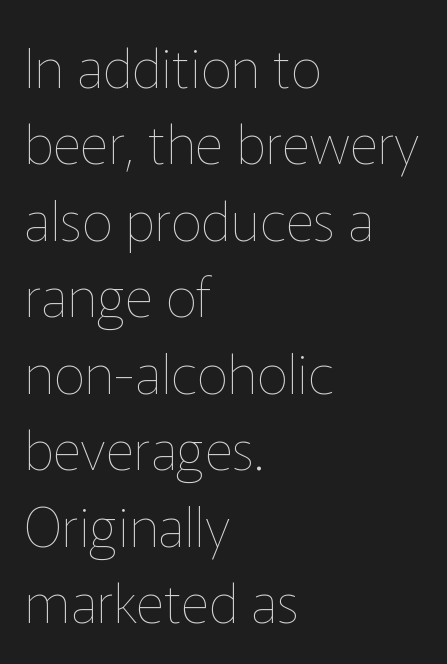
Character widths vary here, with narrow letters taking less room than wide ones. Words appear dense and cohesive because spacing is normal. This rendering uses left alignment, leaving the right contour irregular. Bold? No — there's no thickening of the strokes.
